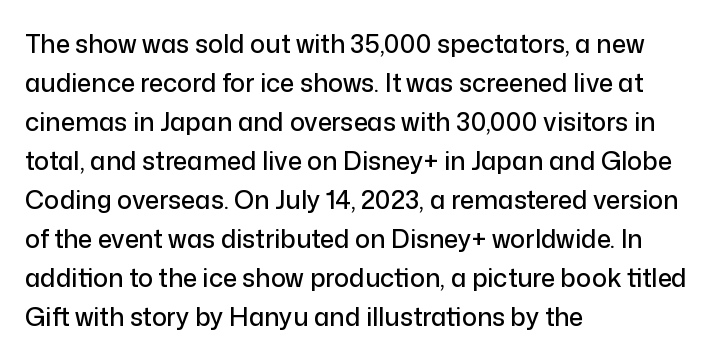
The image shows 25 px text type, upright; set left-aligned, normal line spacing (1.56x), normal letter spacing, not underlined.
